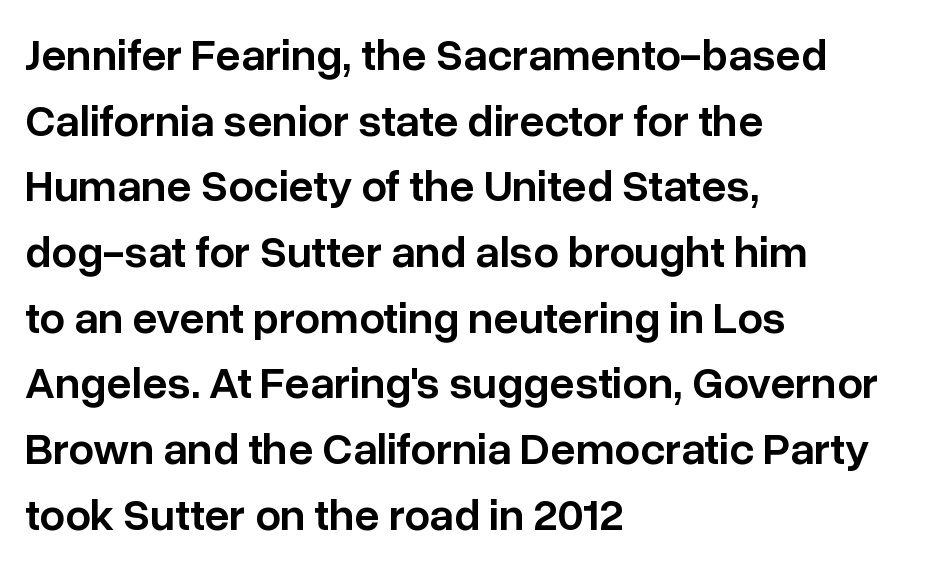
If you drew a line through each stem, it would be perfectly vertical. Between one letter and the next there's only the usual sliver of space. No feet cap the strokes, marking this as sans-serif type. Each letter keeps its own natural width here, so spacing adapts to shape. Weight: semibold (demi). In terms of leading, this rendering sits right in the middle.
